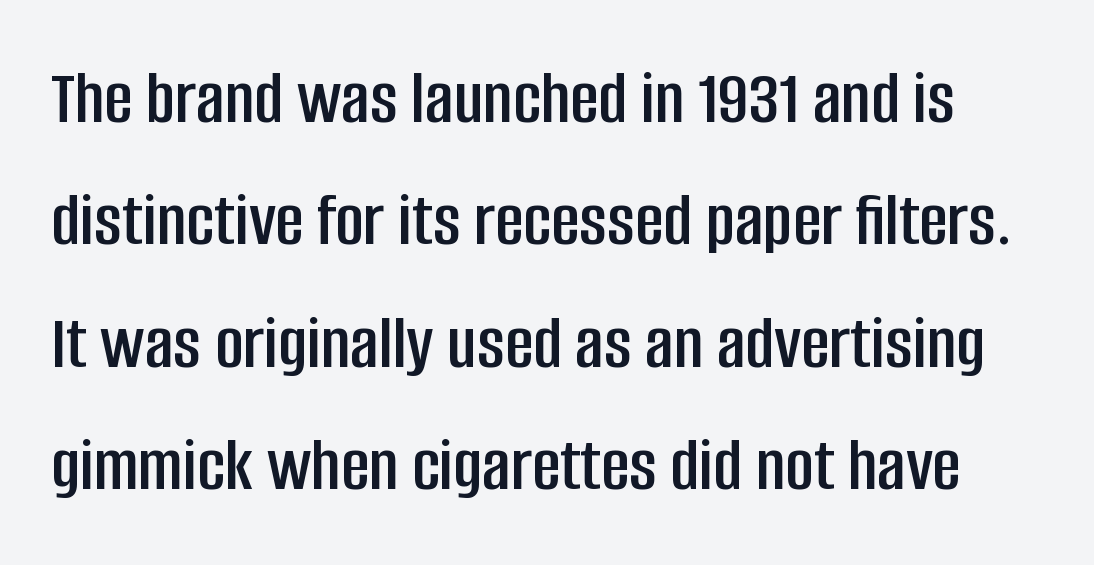
Q: Is the text italic (slanted)? A: No, it is upright.
Q: Is the typeface a serif or a sans-serif typeface? A: Sans-serif.
Q: Is the text underlined? A: No.
Q: Is the spacing between letters normal or unusually wide? A: Normal.
Q: Is the spacing between lines tight, normal or loose? A: Normal.
Q: Width (condensed, normal, or wide)? A: Condensed.
Q: Stroke contrast? A: Low.
Q: x-height? A: Large.
Q: Monospaced? A: No.
